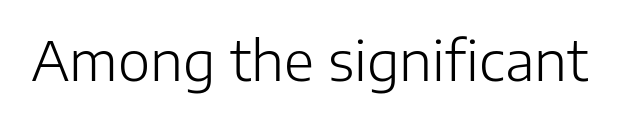
The image shows 55 px light sans-serif type, upright; set normal letter spacing, not underlined; low stroke contrast and a medium x-height.
